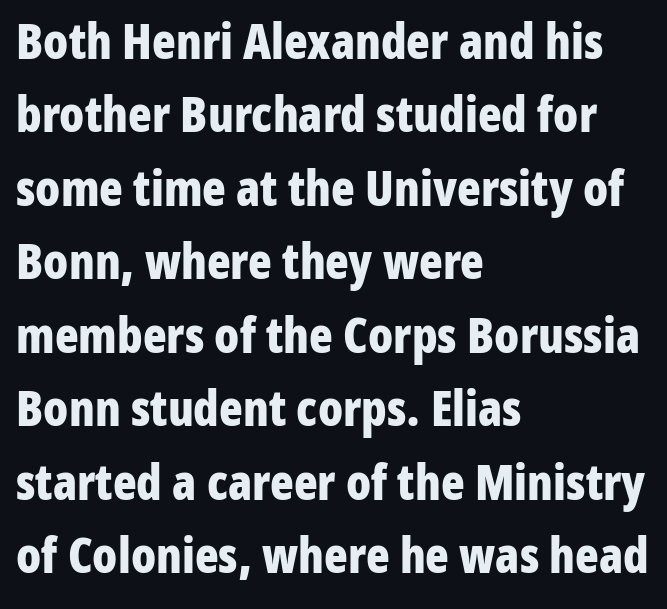
The image shows 49 px bold, condensed sans-serif type, upright; set left-aligned, normal line spacing (1.5x), normal letter spacing, not underlined; low stroke contrast and a medium x-height.
